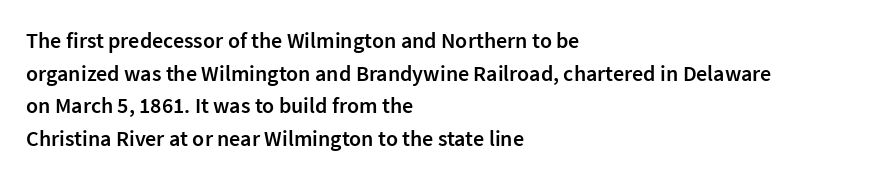
The image shows 22 px text type, upright; set left-aligned, normal line spacing (1.48x), normal letter spacing, not underlined.
